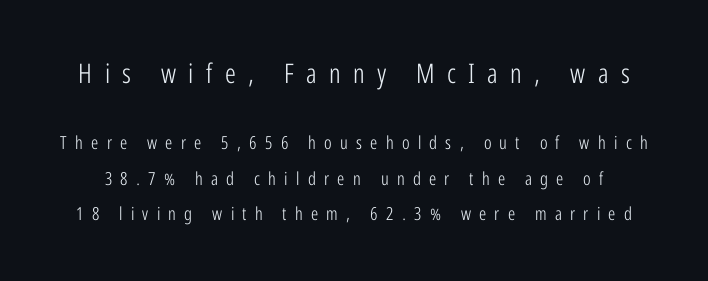
Q: Is the text bold? A: No.
Q: Is the text italic (slanted)? A: No, it is upright.
Q: Is the text underlined? A: No.
Q: Is the spacing between letters normal or unusually wide? A: Unusually wide.
Q: Is the spacing between lines tight, normal or loose? A: Loose.
Q: Which block of text is set in a larger size, the first (top) or the second (bottom)? A: The first (top) one.
